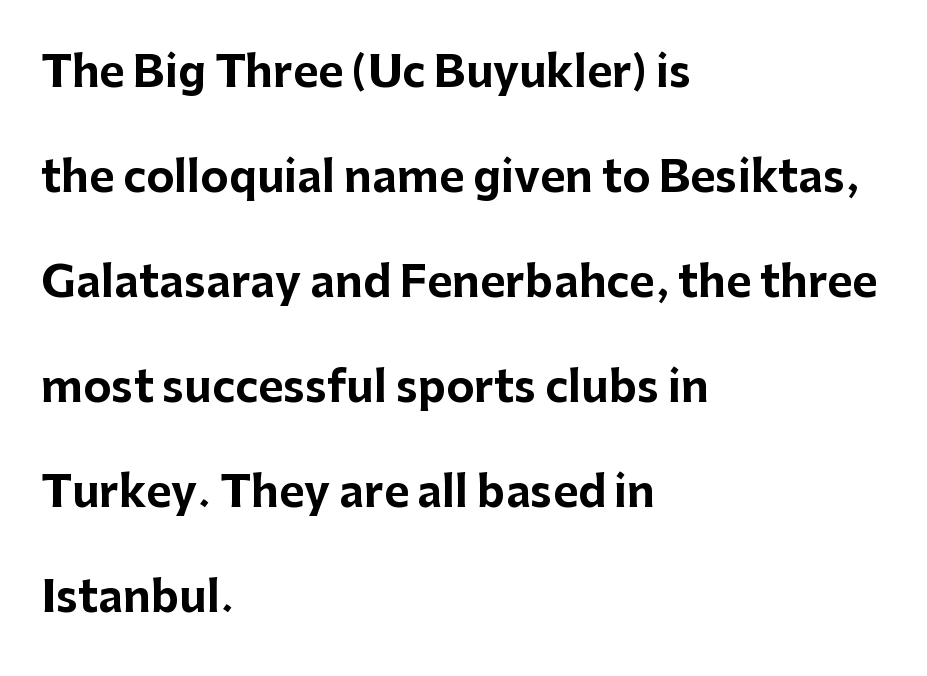
The type sits square on the baseline with zero lean. These words are printed bold, with thick strokes throughout. Unlike a traditional serif, this face leaves its strokes unadorned. Is this a fixed-width face? No — the glyphs have proportional, varying widths.
